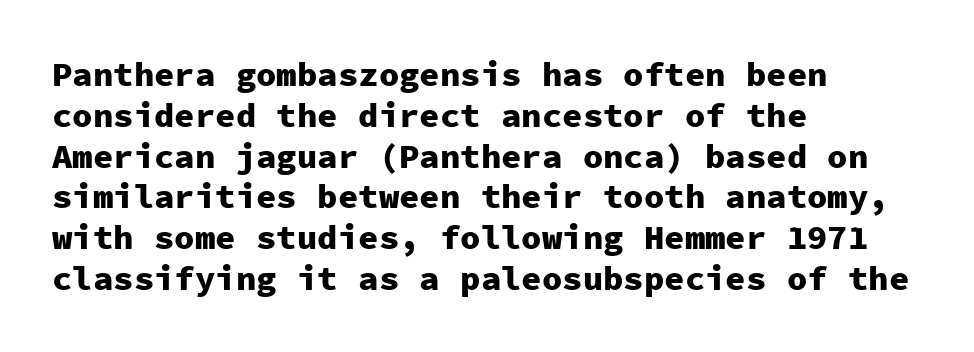
The image shows 34 px heavy sans-serif type, upright, monospaced; set left-aligned, line spacing 1.2x, normal letter spacing, not underlined; low stroke contrast and a medium x-height.
